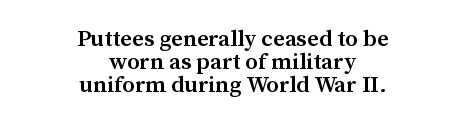
Q: Is the text bold? A: Semi-bold.
Q: Is the text italic (slanted)? A: No, it is upright.
Q: Is the text underlined? A: No.
Q: How is the paragraph aligned? A: Centered.
Q: Is the spacing between letters normal or unusually wide? A: Normal.
Q: Is the spacing between lines tight, normal or loose? A: Tight.
